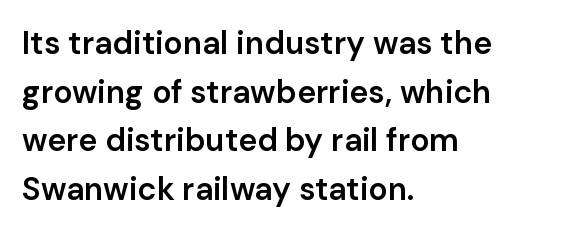
Q: Is the text bold? A: Semi-bold.
Q: Is the text italic (slanted)? A: No, it is upright.
Q: Is the typeface a serif or a sans-serif typeface? A: Sans-serif.
Q: Is the text underlined? A: No.
Q: How is the paragraph aligned? A: Left-aligned.
Q: Is the spacing between letters normal or unusually wide? A: Normal.
Q: Is the spacing between lines tight, normal or loose? A: Normal.
Q: Width (condensed, normal, or wide)? A: Normal.
Q: Stroke contrast? A: Low.
Q: x-height? A: Medium.
Q: Monospaced? A: No.
